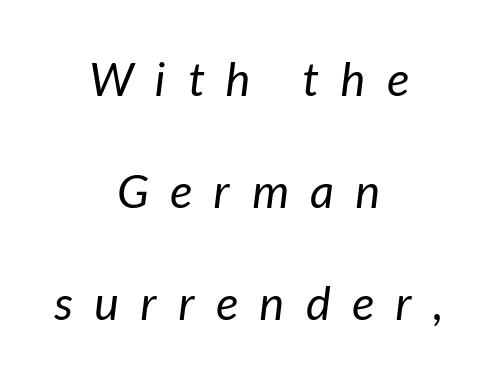
{"italic": "yes", "lean": "right", "slant_degrees": 7, "bold": "no", "weight": "regular", "width": "normal", "stroke_contrast": "low", "x_height": "medium", "monospaced": "no", "underline": "no", "align": "center", "line_spacing": "loose", "line_spacing_ratio": 2.38, "letter_spacing": "wide", "letter_spacing_em": 0.46, "glyph_px": 47}
